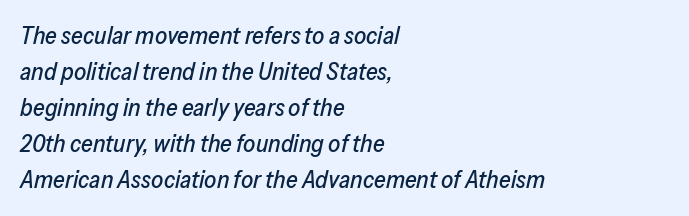
Q: Is the text italic (slanted)? A: Yes, it leans right by about 13 degrees.
Q: Is the text underlined? A: No.
Q: How is the paragraph aligned? A: Left-aligned.
Q: Is the spacing between letters normal or unusually wide? A: Normal.
Q: Is the spacing between lines tight, normal or loose? A: Normal.
